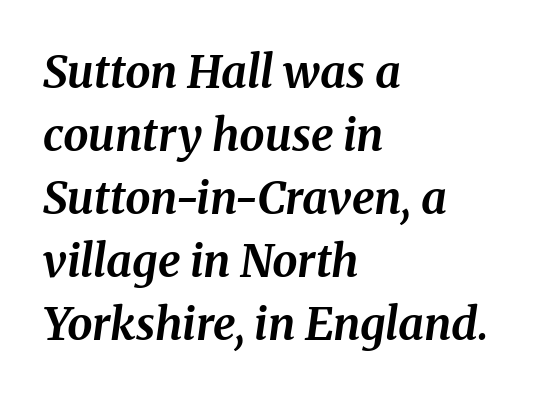
The image shows 45 px bold type, italic (leaning right); set left-aligned, normal line spacing (1.4x), normal letter spacing, not underlined; medium stroke contrast and a medium x-height.
